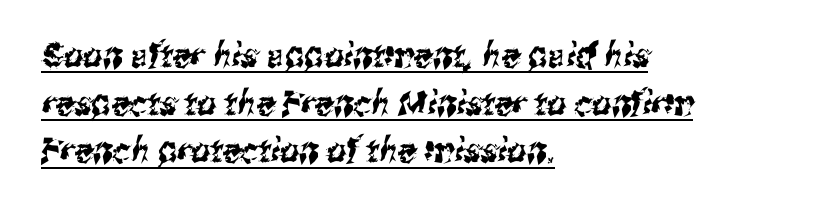
The space between consecutive lines is moderate. Stroke terminals: plain, sans-serif. You could call the tracking neutral — neither tight nor loose. Each letter keeps its own natural width here, so spacing adapts to shape.
